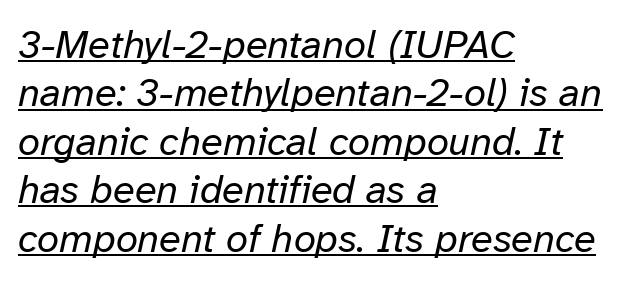
No heavy texture on the line: the type isn't bold. The gaps between neighbouring characters are ordinary and unremarkable. These lines stack with their left ends in a neat column. Varying glyph widths throughout — classic text-font behaviour. Yep, that's italic — everything's leaning. Looks like someone drew a line under every word here.
